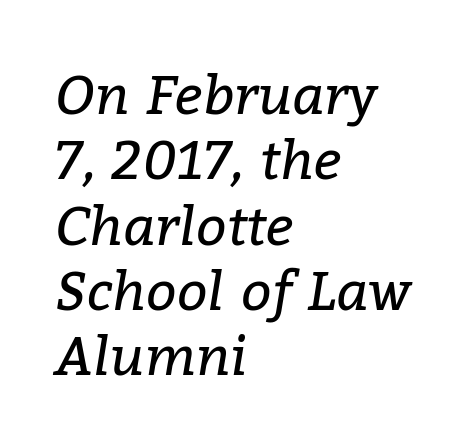
The image shows 54 px regular-weight serif type, italic (leaning right); set left-aligned, line spacing 1.21x, normal letter spacing, not underlined; low stroke contrast and a medium x-height.
